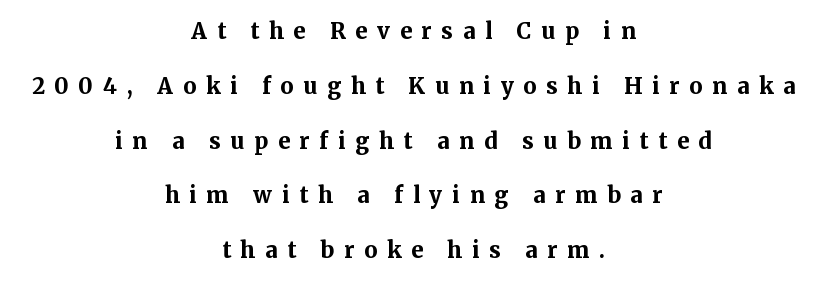
Caption: expanded tracking, letters set apart. If you drew a line through each stem, it would be perfectly vertical. Baseline-to-baseline distance is far greater than the letter height. Reading down the block, each line starts at a different indent, mirrored at its end. The face used here has the dense, thick strokes of a bold.
